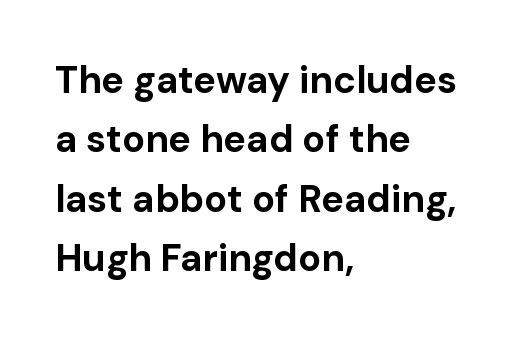
Descender tails drop into unmarked territory. Typesetter's note: full bold, strokes at maximum text heaviness. Each line starts at the same left margin while the right side varies. Compared with typical body copy, the letter spacing here is the same. Line spacing here is normal. Is this a sans? Yes — the strokes have no serifs.
